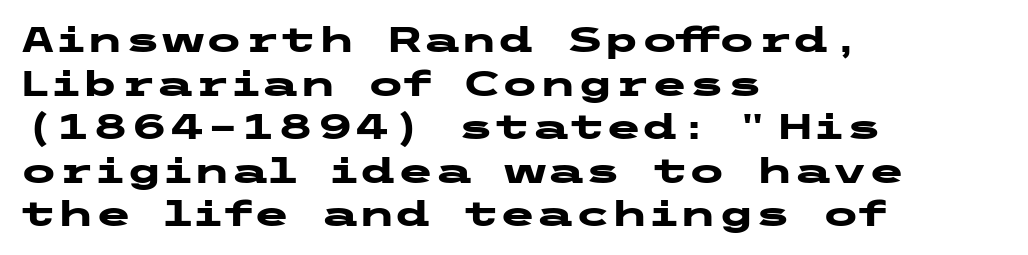
{"serif": "no", "italic": "no", "bold": "yes", "weight": "heavy", "width": "wide", "stroke_contrast": "low", "x_height": "medium", "underline": "no", "align": "left", "line_spacing": "normal", "line_spacing_ratio": 1.28, "letter_spacing": "normal", "letter_spacing_em": 0.0, "glyph_px": 34}
